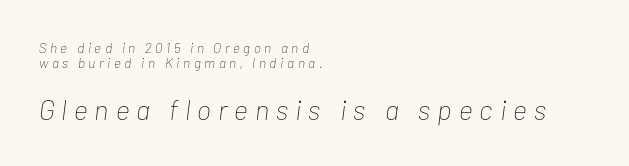
Q: Is the text bold? A: No.
Q: Is the text italic (slanted)? A: Yes, it leans right by about 7 degrees.
Q: Is the text underlined? A: No.
Q: How is the paragraph aligned? A: Left-aligned.
Q: Is the spacing between letters normal or unusually wide? A: Unusually wide.
Q: Is the spacing between lines tight, normal or loose? A: Tight.
Q: Which block of text is set in a larger size, the first (top) or the second (bottom)? A: The second (bottom) one.
Q: Width (condensed, normal, or wide)? A: Condensed.
Q: Stroke contrast? A: Low.
Q: x-height? A: Medium.
Q: Monospaced? A: No.
